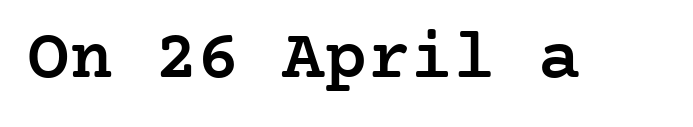
Ascenders rise straight up at ninety degrees. Every letter is mildly thick-stroked: semibold rather than bold. A typesetter would label this face a serif. Descenders are the only things crossing below the line. Short note: letters normally spaced.
